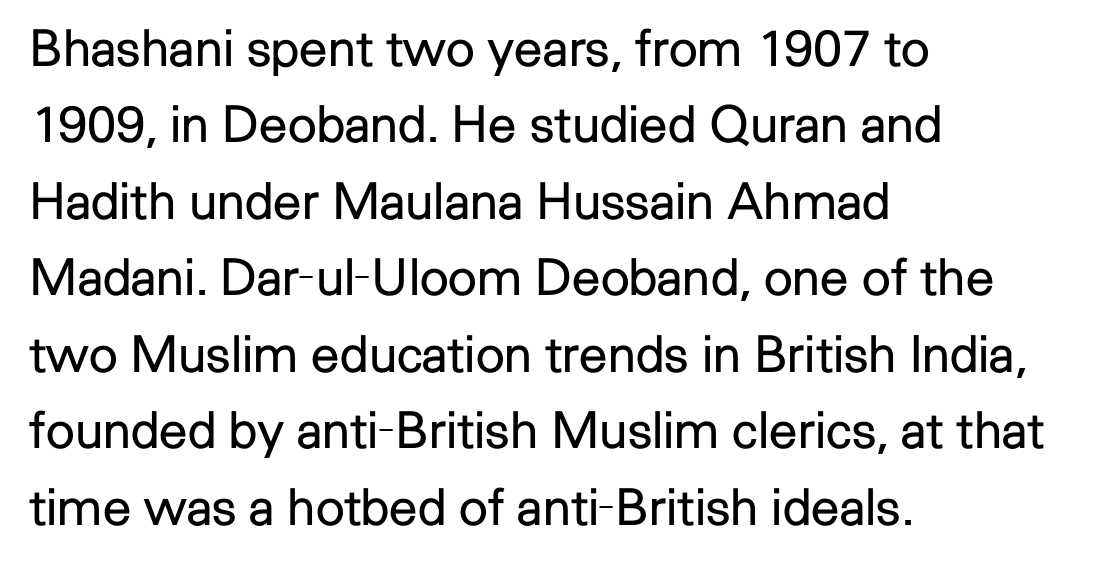
{"serif": "no", "italic": "no", "bold": "no", "weight": "regular", "width": "normal", "stroke_contrast": "low", "x_height": "medium", "monospaced": "no", "underline": "no", "align": "left", "line_spacing": "normal", "line_spacing_ratio": 1.5, "letter_spacing": "normal", "letter_spacing_em": 0.0, "glyph_px": 51}
